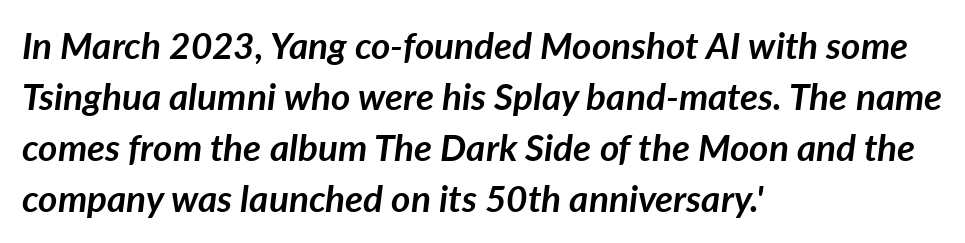
{"italic": "yes", "lean": "right", "slant_degrees": 7, "bold": "yes", "weight": "semibold", "width": "normal", "stroke_contrast": "low", "x_height": "medium", "monospaced": "no", "underline": "no", "align": "left", "line_spacing": "normal", "line_spacing_ratio": 1.38, "letter_spacing": "normal", "letter_spacing_em": 0.0, "glyph_px": 37}
